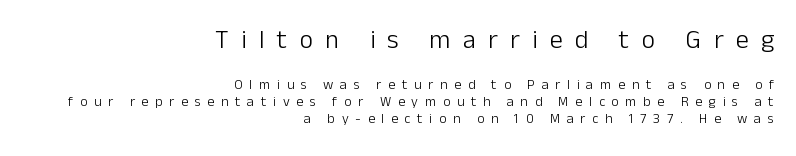
Is the lower block the larger one? No — the upper block carries the bigger type. Characters remain perfectly vertical along every line. The cut favours lightness, reaching ordinary text weight at its darkest. The baseline area is clear. The lines are quadded right.
